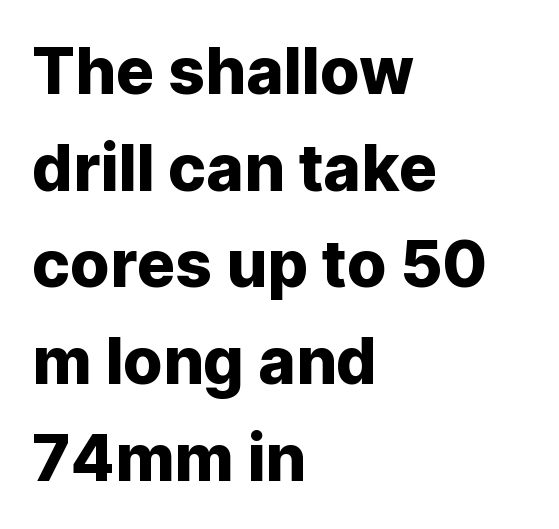
{"serif": "no", "italic": "no", "width": "normal", "stroke_contrast": "low", "x_height": "medium", "monospaced": "no", "underline": "no", "align": "left", "line_spacing": "normal", "line_spacing_ratio": 1.51, "letter_spacing": "normal", "letter_spacing_em": 0.0, "glyph_px": 64}
